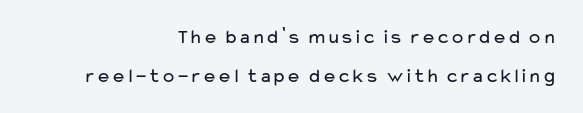
The image shows 20 px text type, upright; set right-aligned, loose line spacing (1.95x), normal letter spacing, not underlined.
